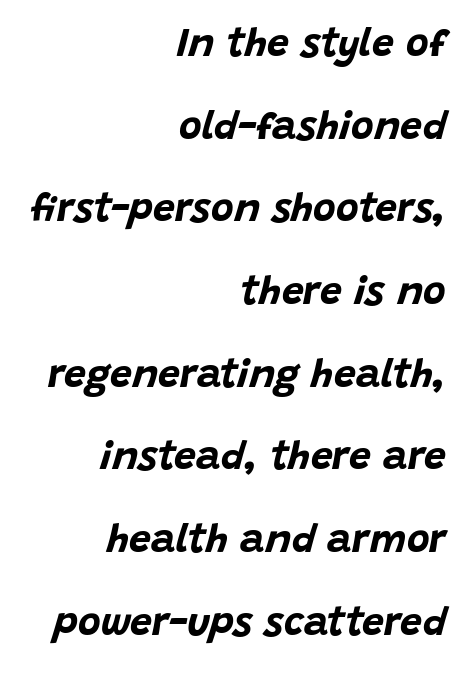
The image shows 39 px bold type, italic (leaning right); set right-aligned, loose line spacing (2.12x), normal letter spacing, not underlined; low stroke contrast and a large x-height.
